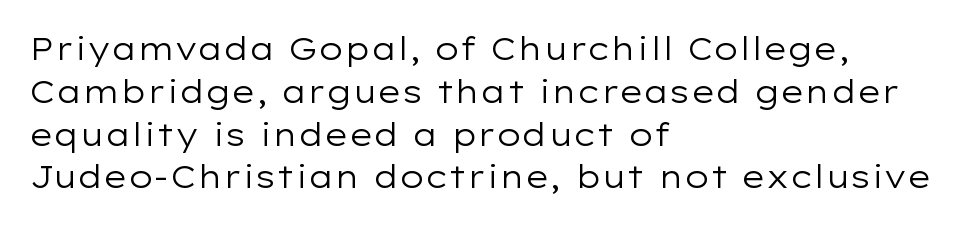
The designer left line spacing at the default. You could call the tracking neutral — neither tight nor loose. Regarding serifs, this sample does without them. Glance below the letters and you will spot only blank space. The text block is weighted toward the left margin, trailing off unevenly rightward.
